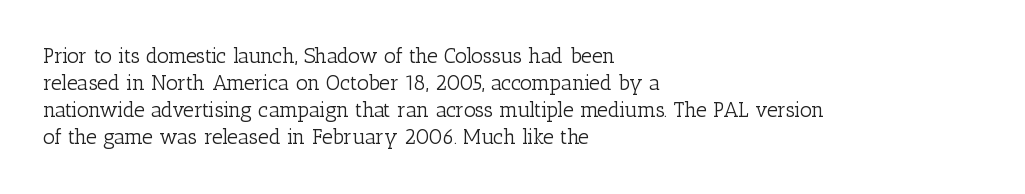
Q: Is the text bold? A: No.
Q: Is the text italic (slanted)? A: No, it is upright.
Q: Is the text underlined? A: No.
Q: How is the paragraph aligned? A: Left-aligned.
Q: Is the spacing between letters normal or unusually wide? A: Normal.
Q: Is the spacing between lines tight, normal or loose? A: Normal.
